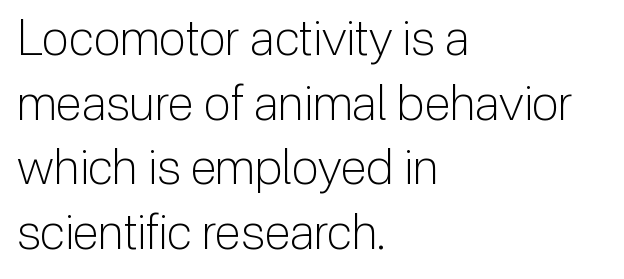
Q: Is the text bold? A: No.
Q: Is the text italic (slanted)? A: No, it is upright.
Q: Is the typeface a serif or a sans-serif typeface? A: Sans-serif.
Q: Is the text underlined? A: No.
Q: How is the paragraph aligned? A: Left-aligned.
Q: Is the spacing between letters normal or unusually wide? A: Normal.
Q: Is the spacing between lines tight, normal or loose? A: Normal.
Q: Width (condensed, normal, or wide)? A: Normal.
Q: Stroke contrast? A: Low.
Q: x-height? A: Medium.
Q: Monospaced? A: No.
